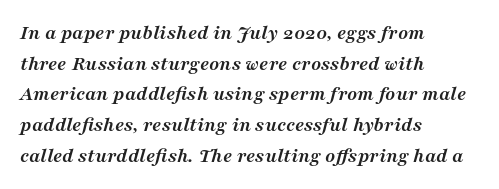
{"italic": "yes", "lean": "right", "slant_degrees": 16, "bold": "yes", "underline": "no", "align": "left", "line_spacing": "normal", "line_spacing_ratio": 1.46, "letter_spacing": "normal", "letter_spacing_em": 0.0, "glyph_px": 21}
